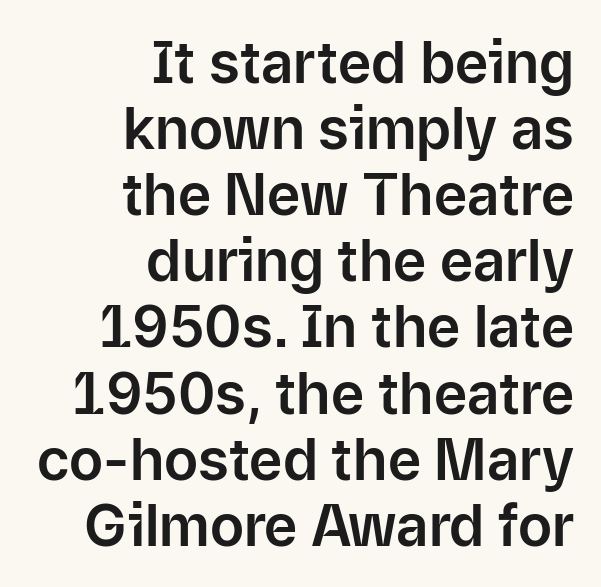
These lines are set flush right with a ragged left edge. Type style note: lacks serifs. Each word holds together tightly as a unit, with standard inter-letter gaps. The letters advance in unequal steps, a hallmark of proportional type. Beneath every word, the page is bare. The specimen reads as upright at a glance.
